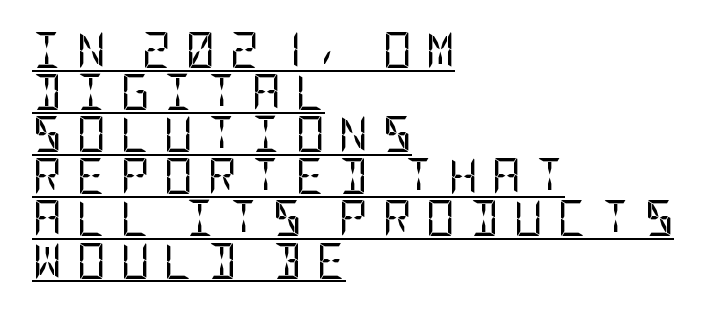
The image shows 36 px regular-weight, condensed sans-serif type, upright; set left-aligned, line spacing 1.17x, unusually wide letter spacing (+0.4 em), underlined; low stroke contrast and a large x-height.
